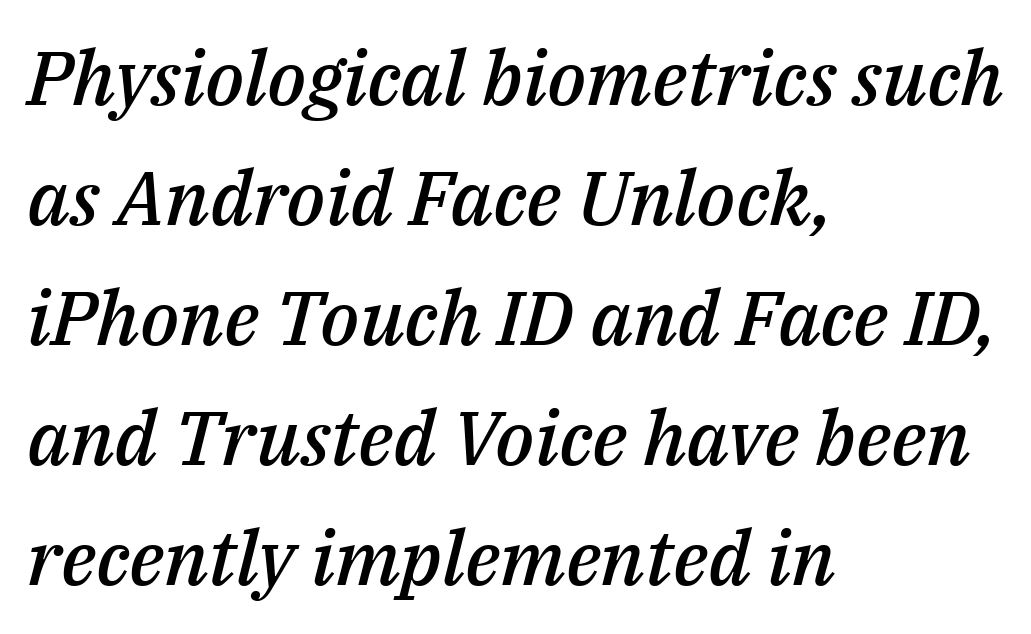
The letters advance in unequal steps, a hallmark of proportional type. Nothing unusual about the tracking: characters are spaced as the font intends. This is the in-between weight designers call semibold or demi. Honestly, there is no underline to notice here at all. Designer's note — italics engaged. Teacher's note: observe the even left margin — that is flush-left alignment.
